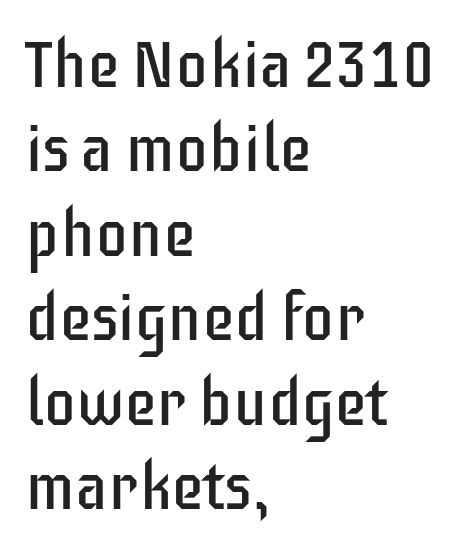
The image shows 66 px regular-weight, condensed sans-serif type, upright; set left-aligned, normal line spacing (1.28x), normal letter spacing, not underlined; low stroke contrast and a large x-height.
